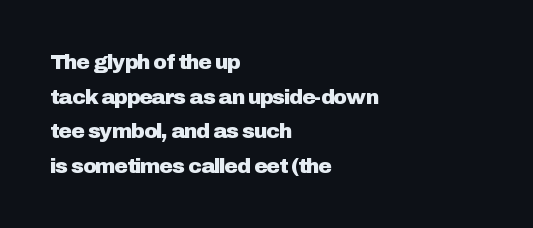
Q: Is the text italic (slanted)? A: No, it is upright.
Q: Is the text underlined? A: No.
Q: How is the paragraph aligned? A: Left-aligned.
Q: Is the spacing between letters normal or unusually wide? A: Normal.
Q: Is the spacing between lines tight, normal or loose? A: Normal.
